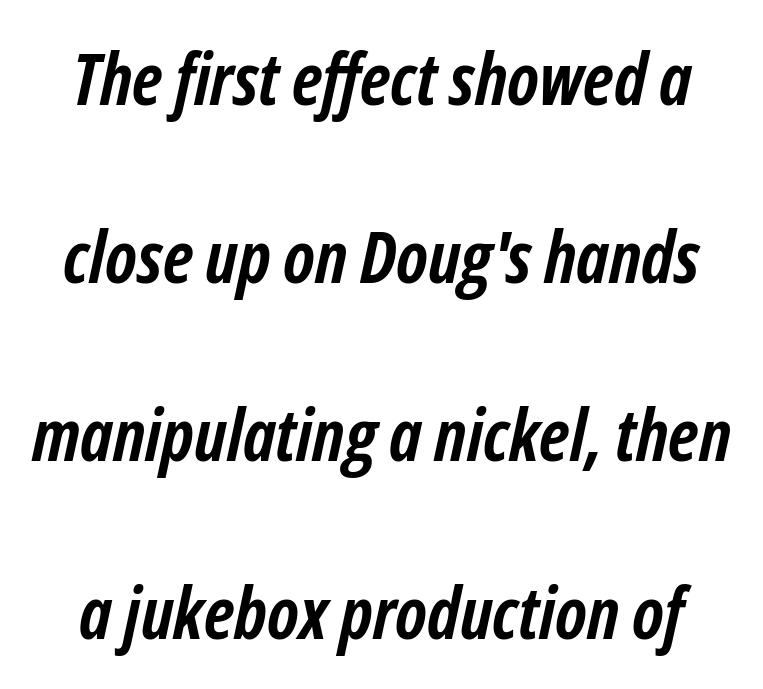
The image shows 72 px semibold, condensed type, italic (leaning right); set loose line spacing (2.47x), normal letter spacing, not underlined; low stroke contrast and a medium x-height.
